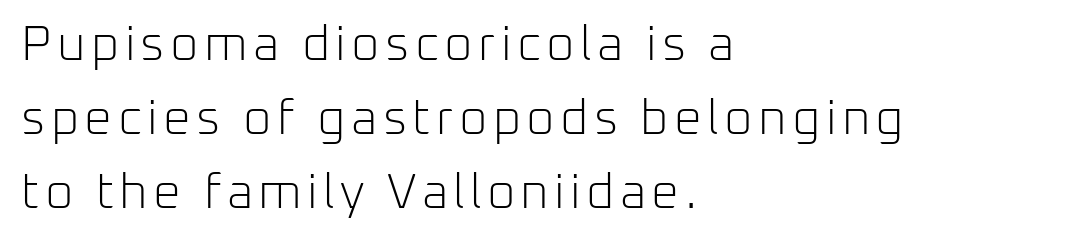
A clean baseline with only descenders dipping below it. Style check: upright. This reads as an unemphasized weight, regular at the heaviest. The compositor pushed each line to the left boundary. A typesetter would call this leading conventional body-copy spacing. Note the varied advance widths — an 'i' is clearly narrower than an 'm'.
